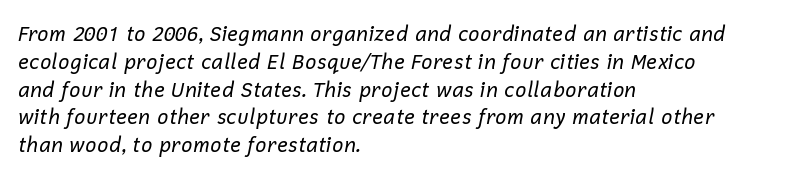
Compared with ordinary roman type, these characters are visibly tilted. The letters sit at their default tracking, neither squeezed nor spread. Stem width sits at or under what a default text font uses. These lines stack with their left ends in a neat column.
